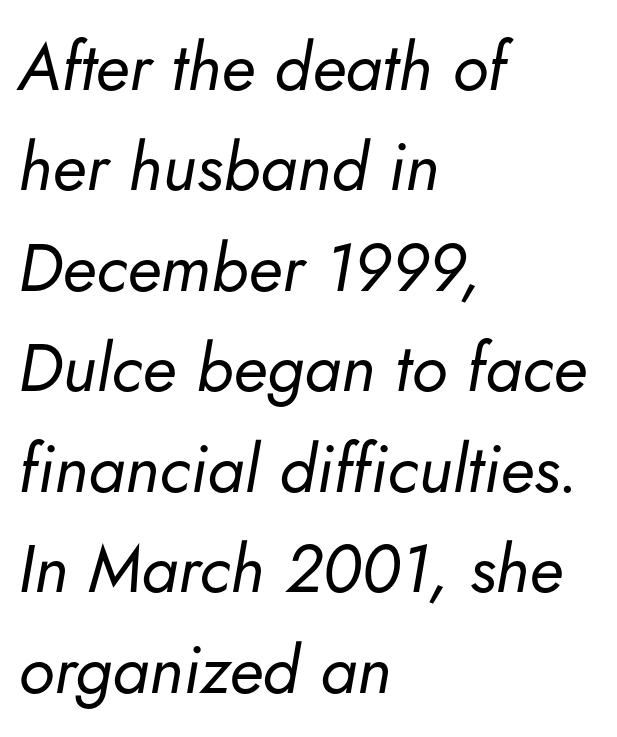
The image shows 67 px regular-weight type, italic (leaning right); set left-aligned, normal line spacing (1.5x), normal letter spacing, not underlined; low stroke contrast and a small x-height.
